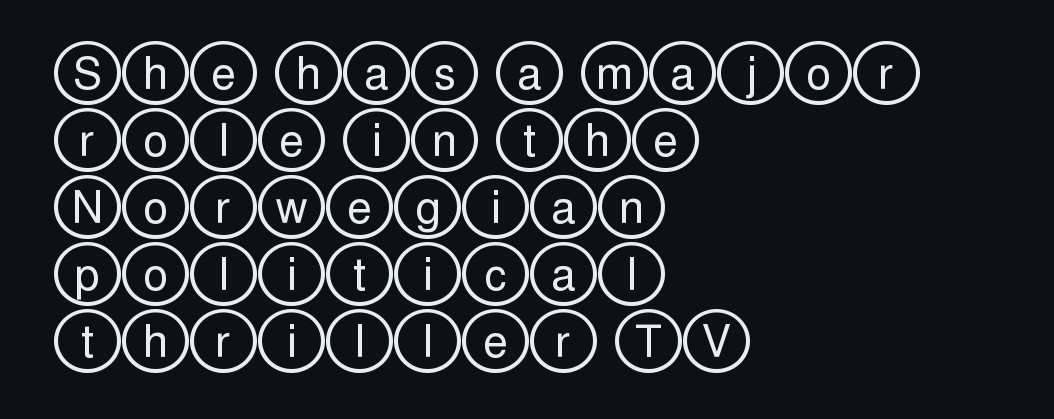
The image shows 44 px wide type, upright; set left-aligned, normal line spacing (1.52x), normal letter spacing, not underlined; a large x-height.
